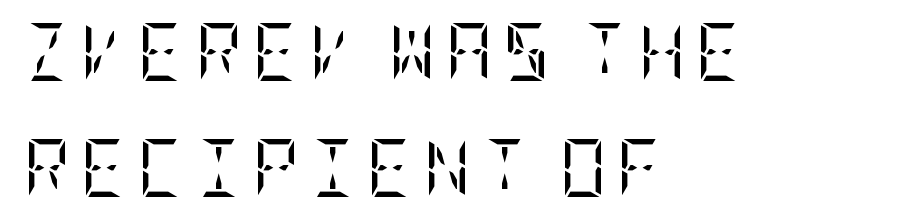
Q: Is the text bold? A: No.
Q: Is the text italic (slanted)? A: No, it is upright.
Q: Is the typeface a serif or a sans-serif typeface? A: Serif.
Q: Is the text underlined? A: No.
Q: How is the paragraph aligned? A: Left-aligned.
Q: Is the spacing between lines tight, normal or loose? A: Loose.
Q: Width (condensed, normal, or wide)? A: Condensed.
Q: Stroke contrast? A: Low.
Q: x-height? A: Large.
